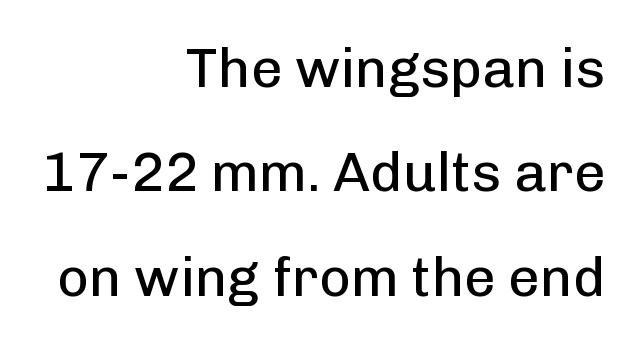
{"serif": "no", "italic": "no", "bold": "no", "weight": "regular", "width": "normal", "stroke_contrast": "low", "x_height": "medium", "monospaced": "no", "underline": "no", "align": "right", "line_spacing": "loose", "line_spacing_ratio": 1.9, "letter_spacing": "normal", "letter_spacing_em": 0.0, "glyph_px": 55}
